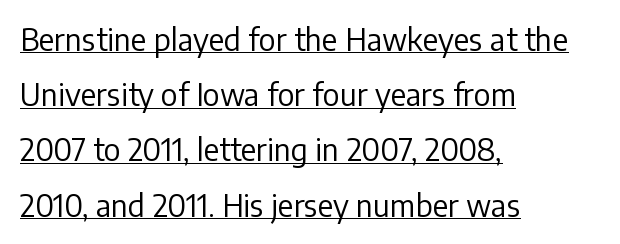
{"serif": "no", "italic": "no", "bold": "no", "weight": "regular", "width": "normal", "stroke_contrast": "low", "x_height": "medium", "monospaced": "no", "underline": "yes", "align": "left", "line_spacing_ratio": 1.84, "letter_spacing": "normal", "letter_spacing_em": 0.0, "glyph_px": 30}
